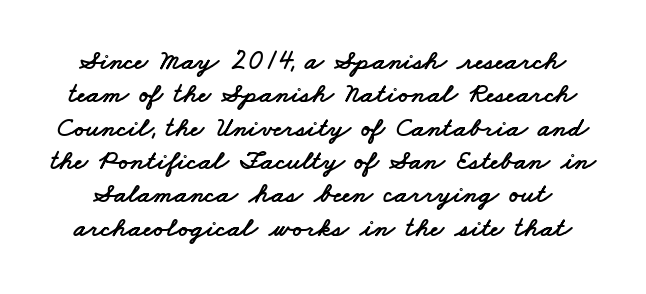
The image shows 28 px wide sans-serif type; set line spacing 1.19x, normal letter spacing, not underlined; low stroke contrast and a small x-height.
